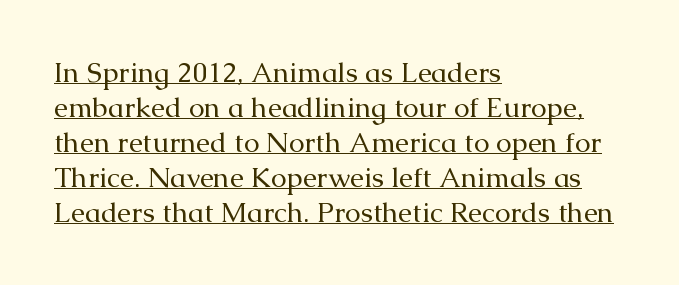
{"serif": "yes", "italic": "no", "bold": "no", "weight": "regular", "width": "normal", "stroke_contrast": "medium", "x_height": "medium", "monospaced": "no", "underline": "yes", "align": "left", "line_spacing": "normal", "line_spacing_ratio": 1.25, "letter_spacing": "normal", "letter_spacing_em": 0.0, "glyph_px": 28}
